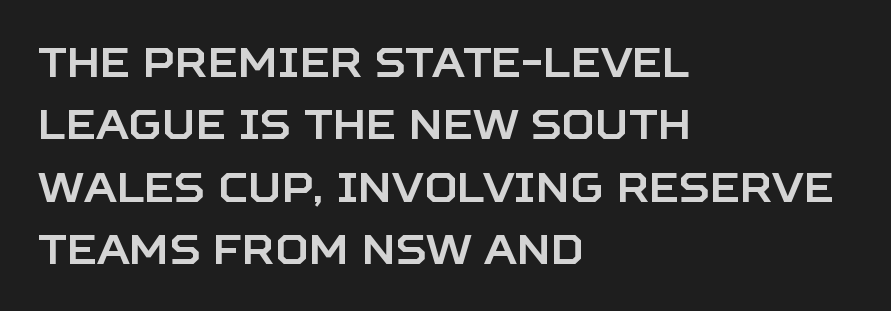
{"serif": "no", "italic": "no", "width": "normal", "stroke_contrast": "low", "x_height": "large", "monospaced": "no", "underline": "no", "align": "left", "line_spacing": "normal", "line_spacing_ratio": 1.52, "letter_spacing": "normal", "letter_spacing_em": 0.0, "glyph_px": 41}
